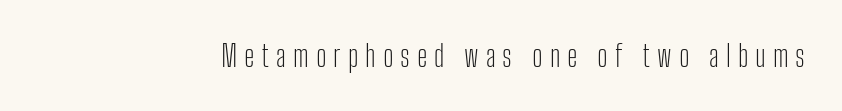
Nope, no serifs anywhere on these letters. The gap between lines stays unmarked. Each letter keeps its own natural width here, so spacing adapts to shape. Characters remain perfectly vertical along every line.
